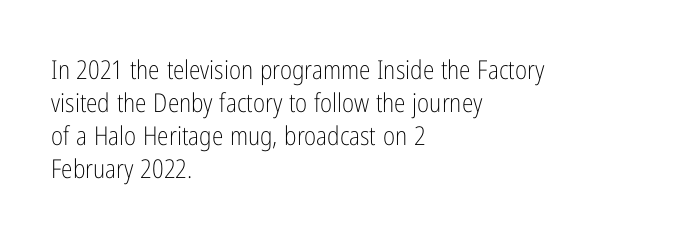
The image shows 26 px text type, upright; set left-aligned, normal line spacing (1.27x), normal letter spacing, not underlined.
